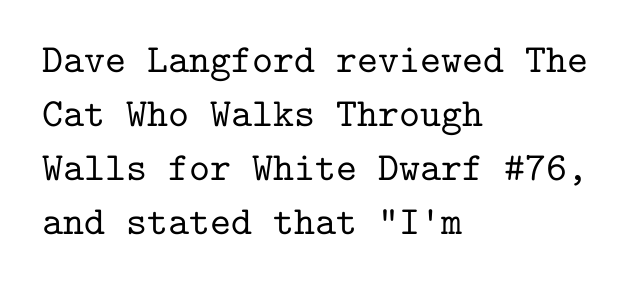
The image shows 40 px serif type, upright, monospaced; set left-aligned, normal line spacing (1.35x), normal letter spacing, not underlined; low stroke contrast and a medium x-height.
